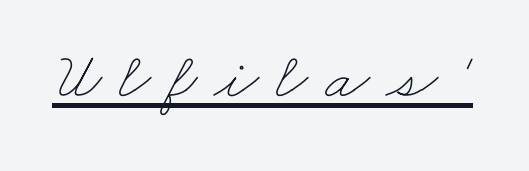
Q: Is the text bold? A: No.
Q: Is the text underlined? A: Yes.
Q: Is the spacing between letters normal or unusually wide? A: Unusually wide.
Q: Width (condensed, normal, or wide)? A: Wide.
Q: Stroke contrast? A: Low.
Q: x-height? A: Small.
Q: Monospaced? A: No.
